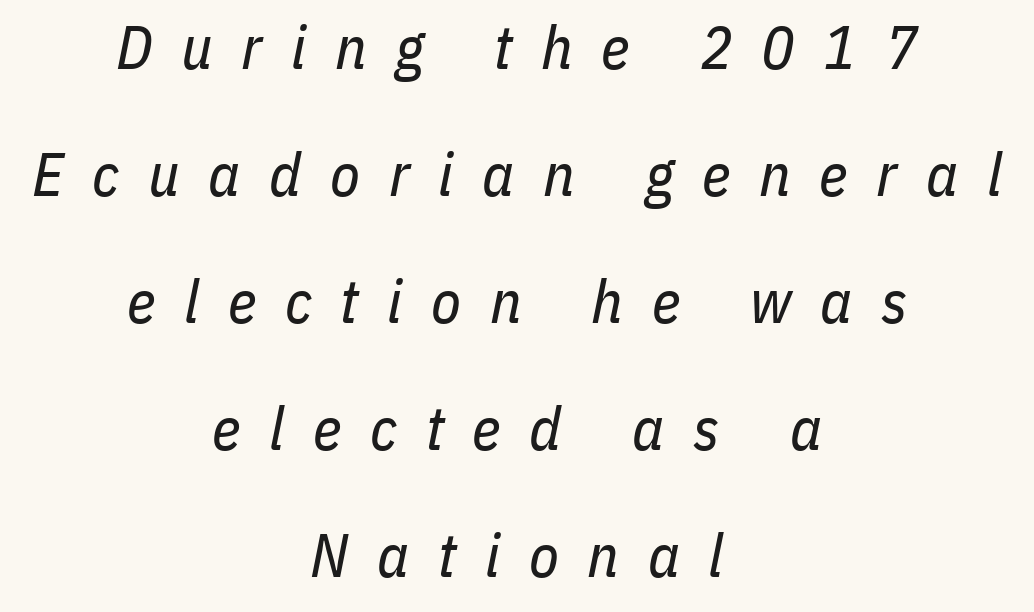
{"italic": "yes", "lean": "right", "slant_degrees": 11, "bold": "no", "weight": "regular", "width": "condensed", "stroke_contrast": "low", "x_height": "medium", "monospaced": "no", "underline": "no", "align": "center", "line_spacing": "loose", "line_spacing_ratio": 2.08, "letter_spacing": "wide", "letter_spacing_em": 0.47, "glyph_px": 61}
